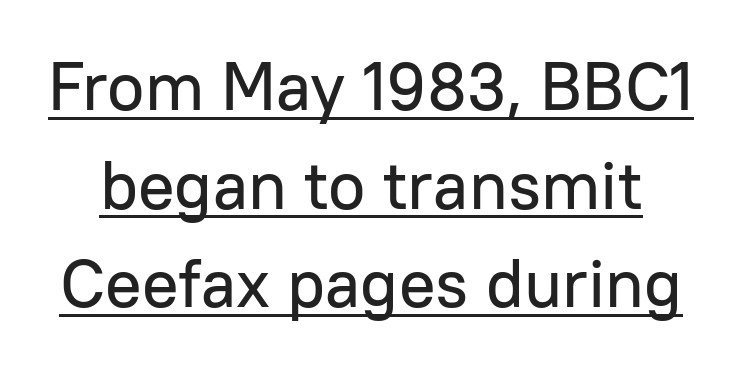
Q: Is the text italic (slanted)? A: No, it is upright.
Q: Is the typeface a serif or a sans-serif typeface? A: Sans-serif.
Q: Is the text underlined? A: Yes.
Q: Is the spacing between letters normal or unusually wide? A: Normal.
Q: Is the spacing between lines tight, normal or loose? A: Normal.
Q: Width (condensed, normal, or wide)? A: Normal.
Q: Stroke contrast? A: Low.
Q: x-height? A: Medium.
Q: Monospaced? A: No.
